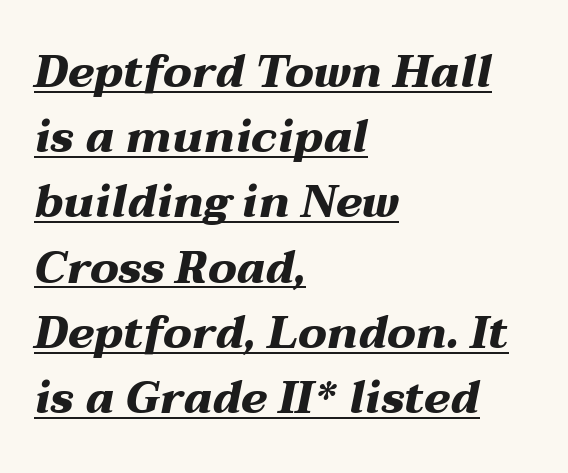
The image shows 45 px heavy, wide type, italic (leaning right); set left-aligned, normal line spacing (1.45x), normal letter spacing, underlined; medium stroke contrast and a medium x-height.
